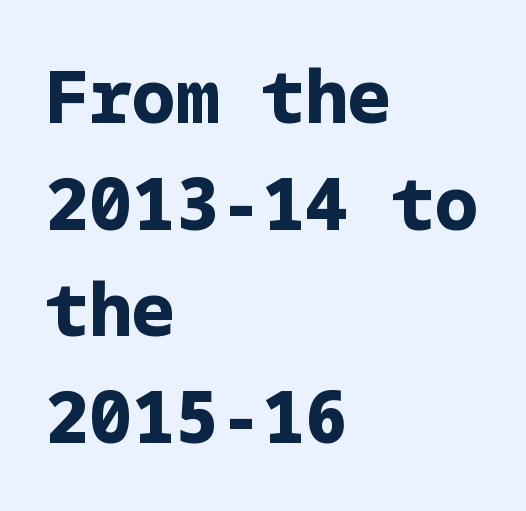
{"serif": "no", "italic": "no", "bold": "yes", "weight": "bold", "width": "normal", "stroke_contrast": "low", "x_height": "medium", "underline": "no", "align": "left", "line_spacing": "normal", "line_spacing_ratio": 1.48, "letter_spacing": "normal", "letter_spacing_em": 0.0, "glyph_px": 72}
